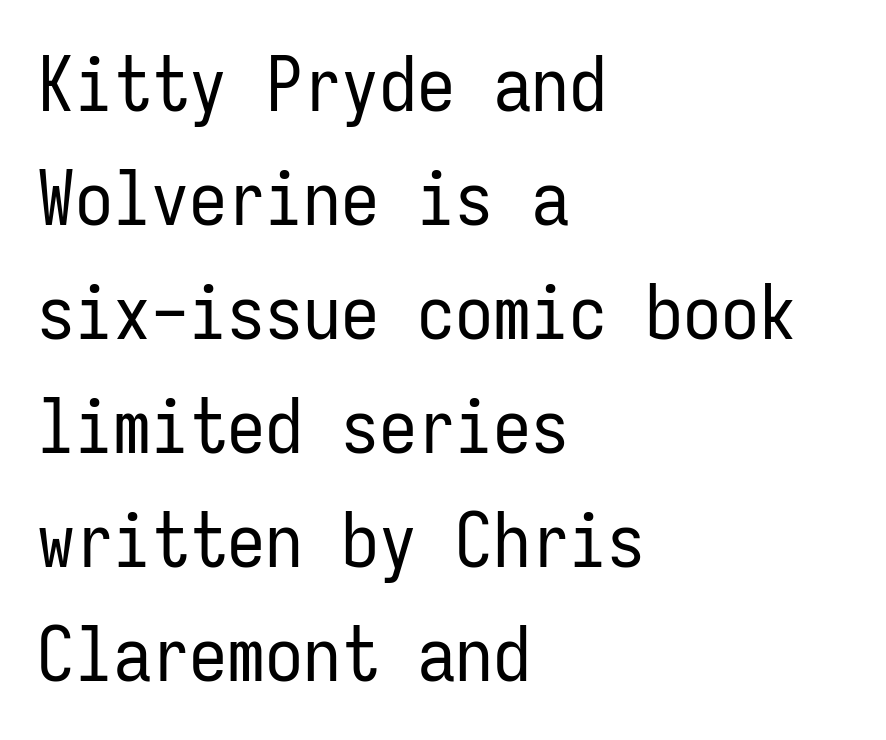
{"serif": "no", "italic": "no", "bold": "no", "weight": "regular", "width": "condensed", "stroke_contrast": "low", "x_height": "medium", "monospaced": "yes", "underline": "no", "align": "left", "line_spacing": "normal", "line_spacing_ratio": 1.5, "letter_spacing": "normal", "letter_spacing_em": 0.0, "glyph_px": 76}
